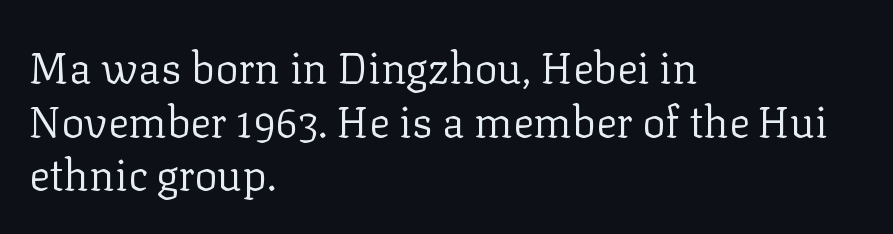
The horizontal fit of the characters is conventional and even. This rendering employs a face with finishing strokes, i.e., a serif. The axis of the letterforms is exactly vertical. The space between consecutive lines is moderate. In CSS terms this would be text-align: left. Caption: face not bold, strokes unweighted.
